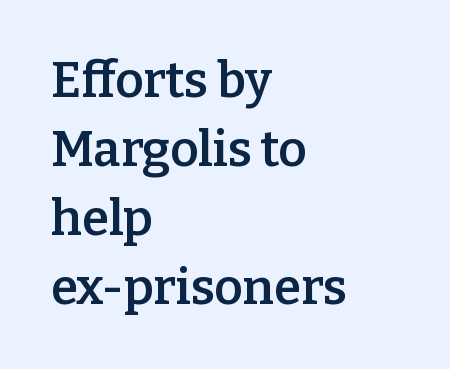
Character widths vary here, with narrow letters taking less room than wide ones. The foot of each line stays bare and open. The sample has been set in demibold, a notch under bold. This sample uses a serif face. You can tell it's not italic because the verticals are truly vertical. Each word holds together tightly as a unit, with standard inter-letter gaps.
